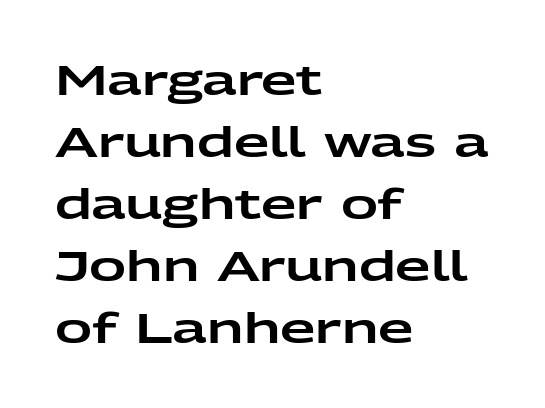
The image shows 41 px wide sans-serif type, upright; set left-aligned, normal line spacing (1.51x), normal letter spacing, not underlined; low stroke contrast and a medium x-height.
